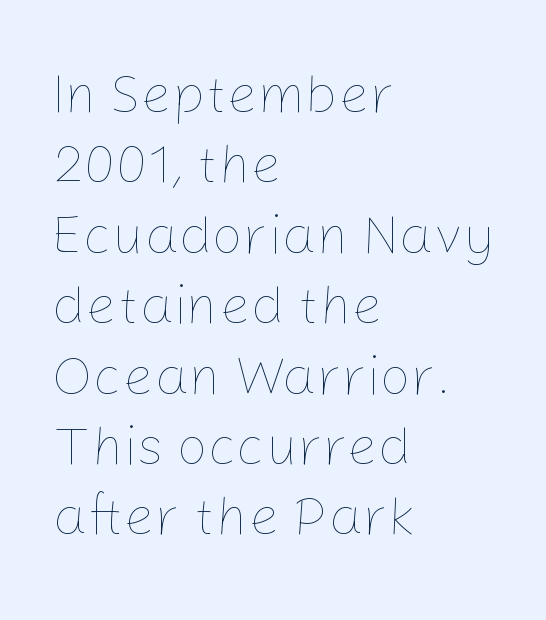
Looks like regular typesetting: each glyph gets only the width it needs. Quick note: interline space is typical. Vertical stems look standard width or narrower in stroke. Honestly, the letter spacing is just normal — you wouldn't notice it.
